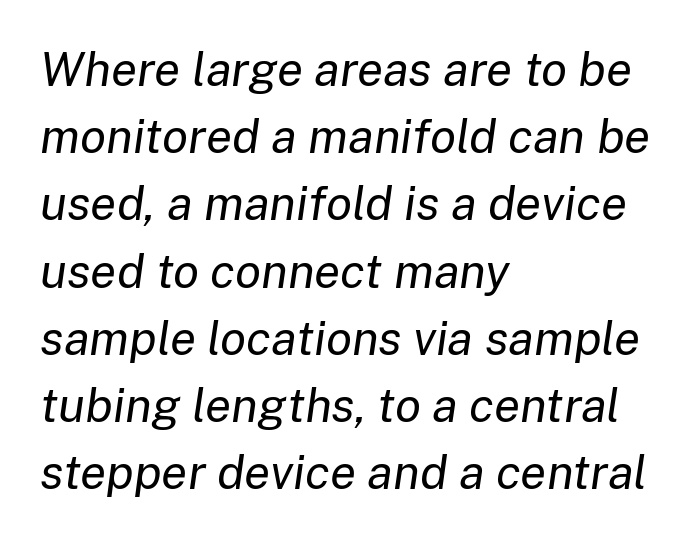
The paragraph shown leans on its left margin. Slant detected: the letters are inclined. Stroke mass is kept to a normal reading level or below. Vertical spacing — default.
